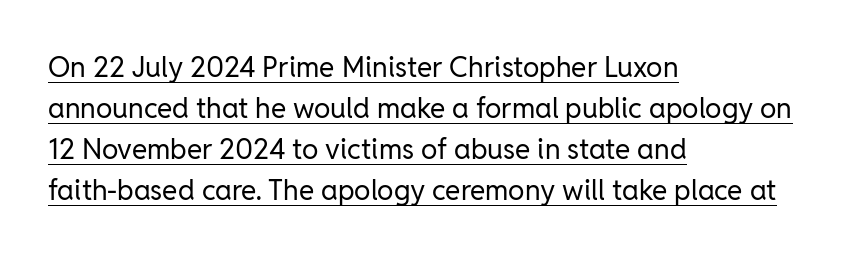
The image shows 28 px regular-weight sans-serif type, upright; set left-aligned, normal line spacing (1.47x), normal letter spacing, underlined; low stroke contrast and a medium x-height.
